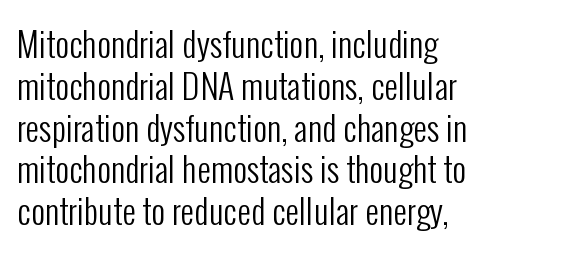
{"serif": "no", "italic": "no", "bold": "no", "weight": "regular", "width": "condensed", "stroke_contrast": "low", "x_height": "medium", "monospaced": "no", "underline": "no", "align": "left", "line_spacing_ratio": 1.23, "letter_spacing": "normal", "letter_spacing_em": 0.0, "glyph_px": 34}
